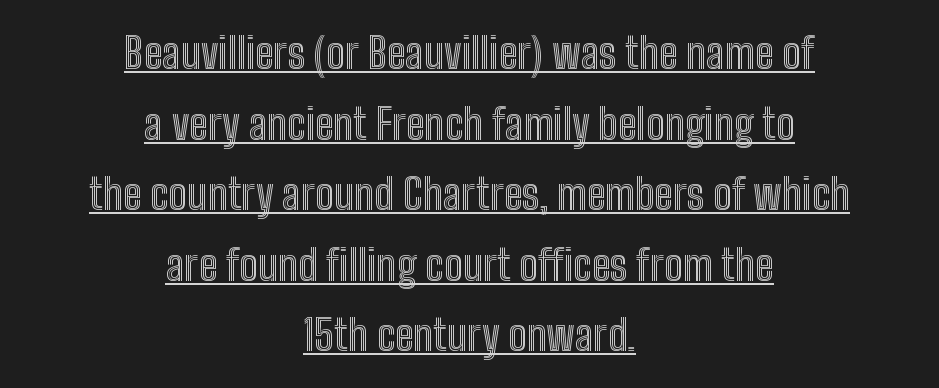
These lines sit exactly where default settings would place them. The letterforms sit shoulder to shoulder at normal distance. This sample has the flowing, uneven cadence of proportional lettering. Style check: upright. Has an underline been added? It has.
